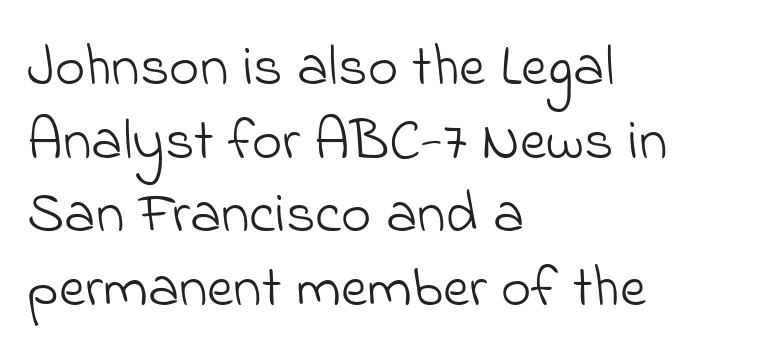
{"serif": "no", "bold": "no", "weight": "light", "width": "normal", "stroke_contrast": "low", "x_height": "small", "monospaced": "no", "underline": "no", "align": "left", "line_spacing": "normal", "line_spacing_ratio": 1.27, "letter_spacing": "normal", "letter_spacing_em": 0.0, "glyph_px": 58}
